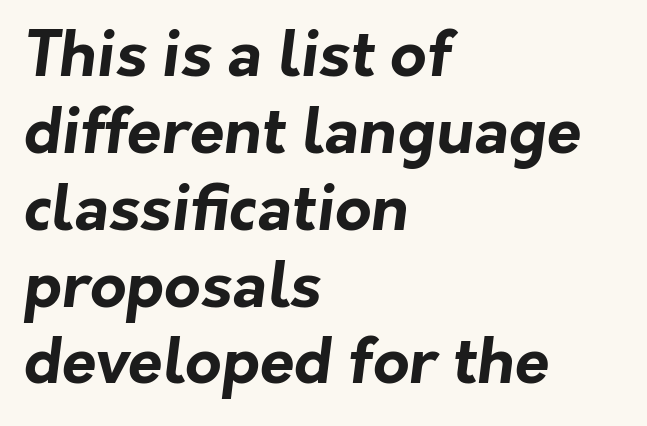
Tracking value appears to be zero — textbook default spacing. The foot of each line stays bare and open. All the whitespace from short lines collects on the right. Note: no serifs on the glyphs. The face used here is proportionally spaced, like ordinary book or web type. Strong, thick strokes mark this as bold type.
